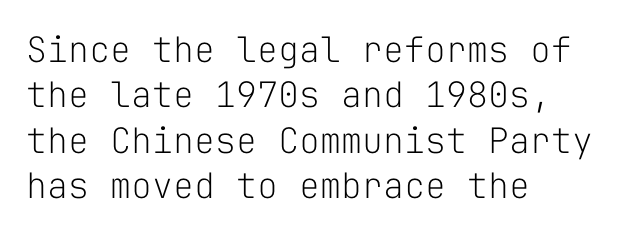
Q: Is the text bold? A: No.
Q: Is the text italic (slanted)? A: No, it is upright.
Q: Is the typeface a serif or a sans-serif typeface? A: Sans-serif.
Q: Is the text underlined? A: No.
Q: How is the paragraph aligned? A: Left-aligned.
Q: Is the spacing between letters normal or unusually wide? A: Normal.
Q: Is the spacing between lines tight, normal or loose? A: Normal.
Q: Width (condensed, normal, or wide)? A: Normal.
Q: Stroke contrast? A: Low.
Q: x-height? A: Medium.
Q: Monospaced? A: Yes.
